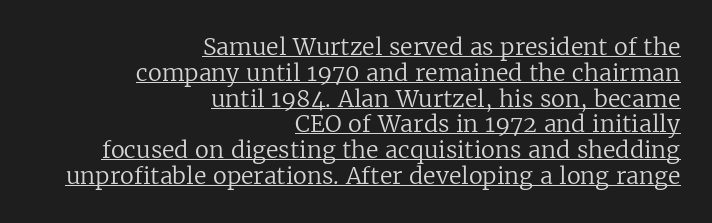
{"italic": "no", "bold": "no", "underline": "yes", "align": "right", "line_spacing": "tight", "line_spacing_ratio": 1.12, "letter_spacing": "normal", "letter_spacing_em": 0.0, "glyph_px": 23}
